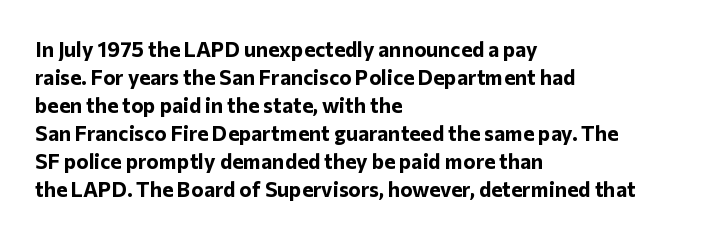
{"italic": "no", "bold": "yes", "underline": "no", "align": "left", "line_spacing": "normal", "line_spacing_ratio": 1.33, "letter_spacing": "normal", "letter_spacing_em": 0.0, "glyph_px": 21}
